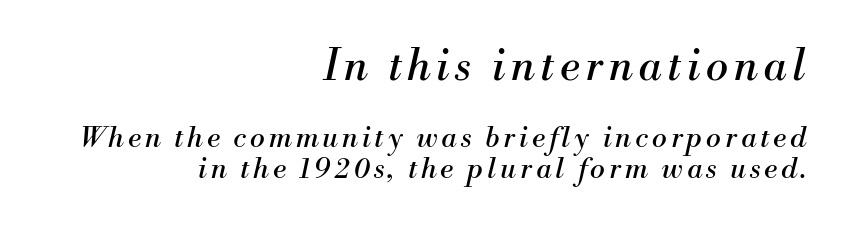
{"serif": "yes", "italic": "yes", "lean": "right", "slant_degrees": 13, "bold": "no", "weight": "regular", "width": "normal", "stroke_contrast": "medium", "x_height": "small", "monospaced": "no", "underline": "no", "align": "right", "line_spacing": "tight", "line_spacing_ratio": 1.11, "larger_block": "first", "size_ratio": 1.5, "glyph_px": 42}
